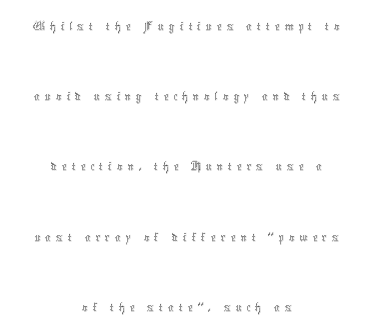
{"italic": "no", "bold": "no", "weight": "thin", "width": "condensed", "x_height": "medium", "monospaced": "no", "underline": "no", "align": "center", "line_spacing": "loose", "line_spacing_ratio": 2.42, "glyph_px": 29}
